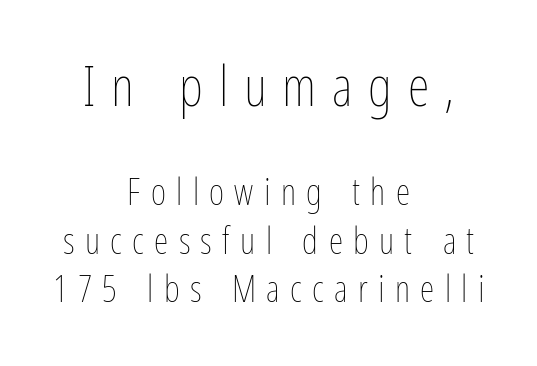
The image shows 56 px thin, condensed type, upright; set centered, normal line spacing (1.32x), unusually wide letter spacing (+0.28 em), not underlined; the first (top) block is 1.51x larger; low stroke contrast and a medium x-height.
